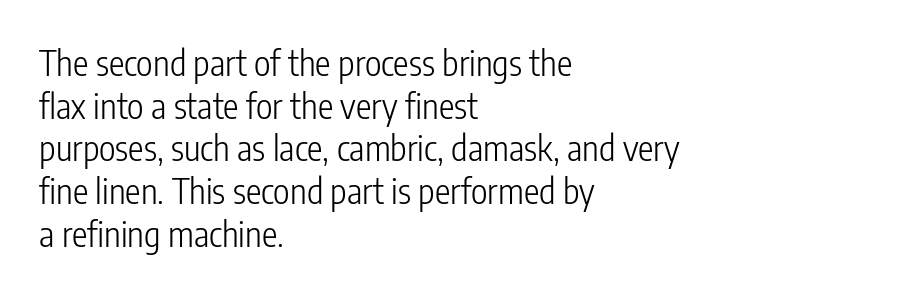
The letters look calm and open, with moderate or lighter stems. The string is rendered with underlining switched off. The lines are quadded left. Inter-character spacing is left at the font's built-in metrics. Rendered with straight, roman letterforms. Examine the stroke ends and you'll find no serifs.
